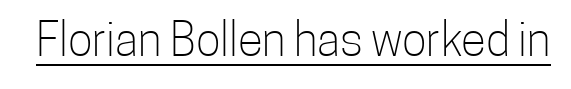
The image shows 46 px light, condensed sans-serif type, upright; set normal letter spacing, underlined; low stroke contrast and a medium x-height.
